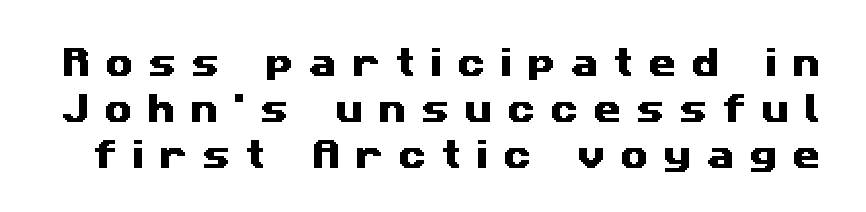
Q: Is the typeface a serif or a sans-serif typeface? A: Sans-serif.
Q: Is the text underlined? A: No.
Q: Is the spacing between letters normal or unusually wide? A: Unusually wide.
Q: Is the spacing between lines tight, normal or loose? A: Normal.
Q: Width (condensed, normal, or wide)? A: Wide.
Q: Stroke contrast? A: Medium.
Q: x-height? A: Medium.
Q: Monospaced? A: No.
